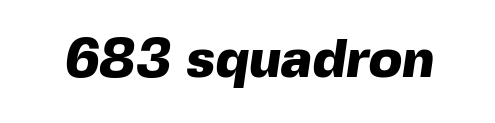
Q: Is the text bold? A: Yes.
Q: Is the typeface a serif or a sans-serif typeface? A: Sans-serif.
Q: Is the text underlined? A: No.
Q: Is the spacing between letters normal or unusually wide? A: Normal.
Q: Width (condensed, normal, or wide)? A: Normal.
Q: x-height? A: Medium.
Q: Monospaced? A: No.
